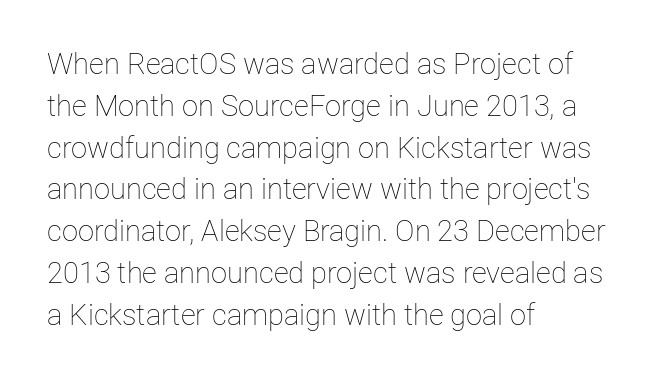
{"italic": "no", "bold": "no", "weight": "thin", "width": "normal", "stroke_contrast": "low", "x_height": "medium", "monospaced": "no", "underline": "no", "align": "left", "line_spacing": "normal", "line_spacing_ratio": 1.44, "letter_spacing": "normal", "letter_spacing_em": 0.0, "glyph_px": 29}
